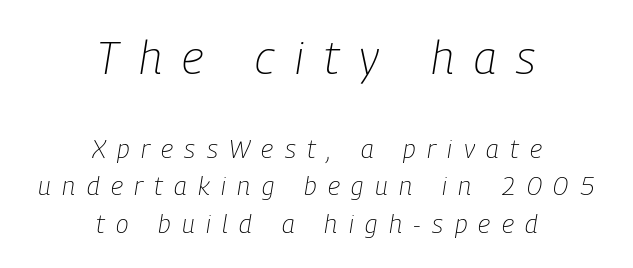
Q: Is the text bold? A: No.
Q: Is the text italic (slanted)? A: Yes, it leans right by about 9 degrees.
Q: Is the text underlined? A: No.
Q: How is the paragraph aligned? A: Centered.
Q: Is the spacing between letters normal or unusually wide? A: Unusually wide.
Q: Is the spacing between lines tight, normal or loose? A: Normal.
Q: Which block of text is set in a larger size, the first (top) or the second (bottom)? A: The first (top) one.
Q: Width (condensed, normal, or wide)? A: Condensed.
Q: Stroke contrast? A: Low.
Q: x-height? A: Medium.
Q: Monospaced? A: No.
